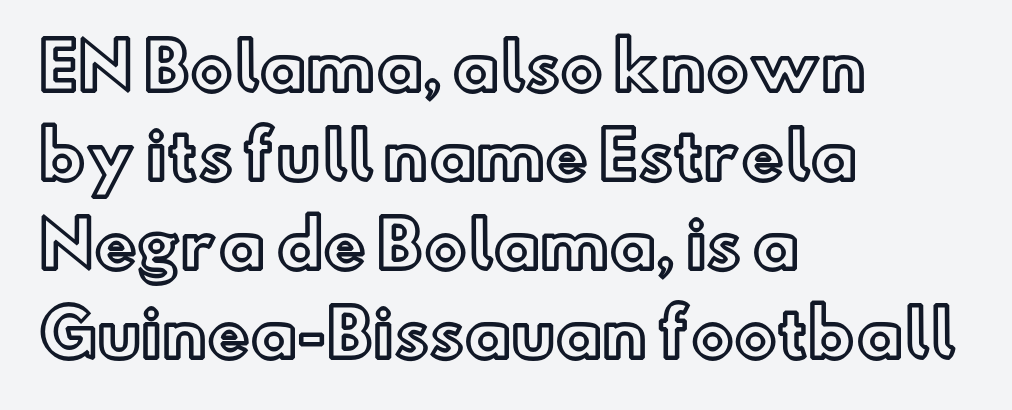
Proportional: the letters do not fall into vertical columns. Quick note: interline space is typical. All the whitespace from short lines collects on the right. Check the space under the baseline: it is left empty.
